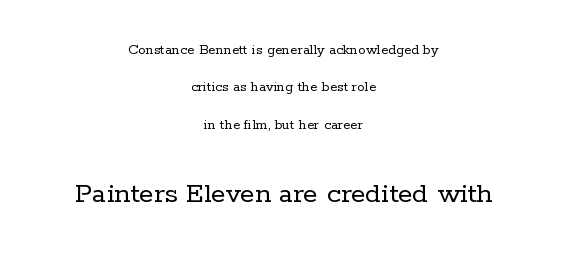
The image shows 30 px regular-weight serif type, upright; set centered, loose line spacing (2.5x), normal letter spacing, not underlined; the second (bottom) block is 2.0x larger; low stroke contrast and a medium x-height.
